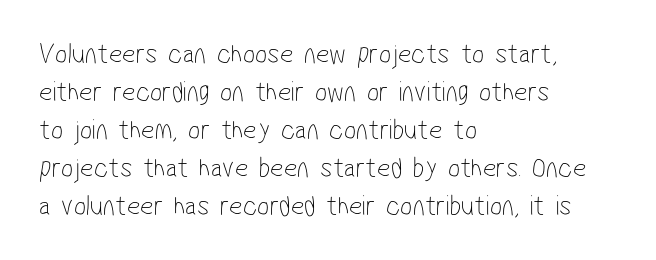
The image shows 29 px thin, condensed sans-serif type; set left-aligned, normal line spacing (1.31x), normal letter spacing, not underlined; low stroke contrast and a medium x-height.
